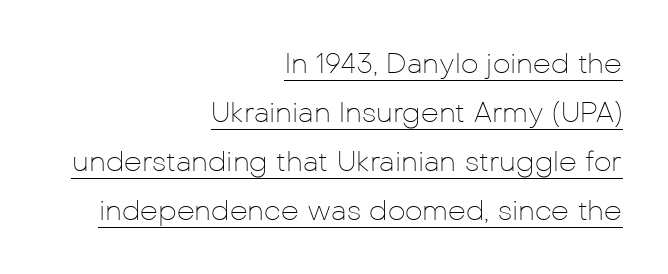
Each letter keeps its own natural width here, so spacing adapts to shape. Is there any slant? The stems are plumb. This sample carries an underscore along the baseline area. Font category for this specimen: sans-serif. This rendering uses right alignment, leaving the left contour irregular.
